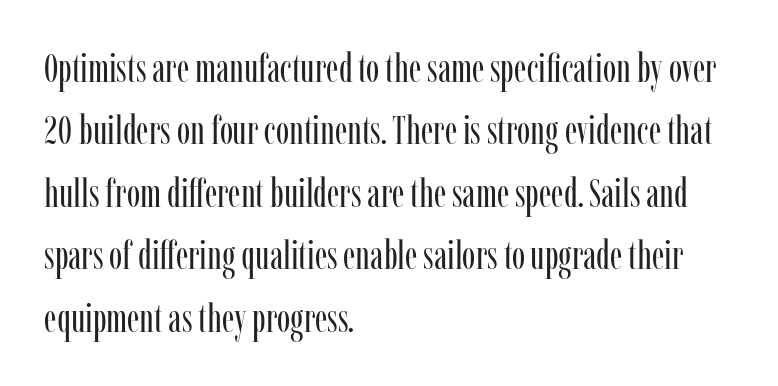
Q: Is the text bold? A: No.
Q: Is the text italic (slanted)? A: No, it is upright.
Q: Is the typeface a serif or a sans-serif typeface? A: Serif.
Q: Is the text underlined? A: No.
Q: How is the paragraph aligned? A: Left-aligned.
Q: Is the spacing between letters normal or unusually wide? A: Normal.
Q: Is the spacing between lines tight, normal or loose? A: Normal.
Q: Width (condensed, normal, or wide)? A: Condensed.
Q: Stroke contrast? A: Low.
Q: x-height? A: Medium.
Q: Monospaced? A: No.
